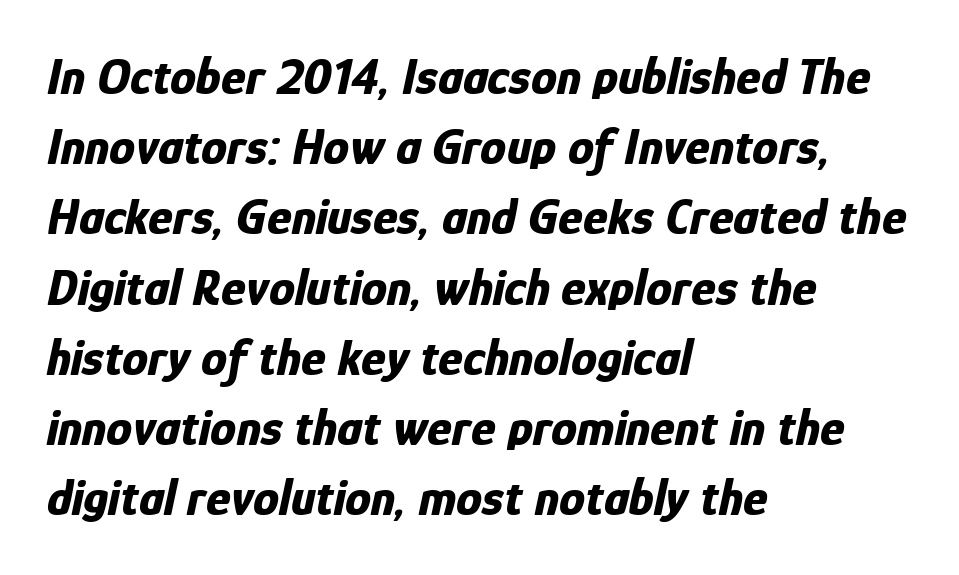
Q: Is the text bold? A: Yes.
Q: Is the text italic (slanted)? A: Yes, it leans right by about 12 degrees.
Q: Is the text underlined? A: No.
Q: How is the paragraph aligned? A: Left-aligned.
Q: Is the spacing between letters normal or unusually wide? A: Normal.
Q: Is the spacing between lines tight, normal or loose? A: Normal.
Q: Width (condensed, normal, or wide)? A: Condensed.
Q: Stroke contrast? A: Low.
Q: x-height? A: Medium.
Q: Monospaced? A: No.
